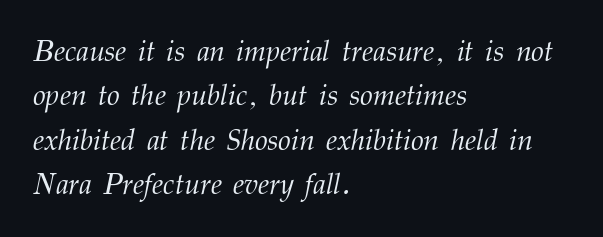
The image shows 29 px light serif type, italic (leaning right); set left-aligned, normal line spacing (1.53x), normal letter spacing, not underlined; medium stroke contrast and a medium x-height.
